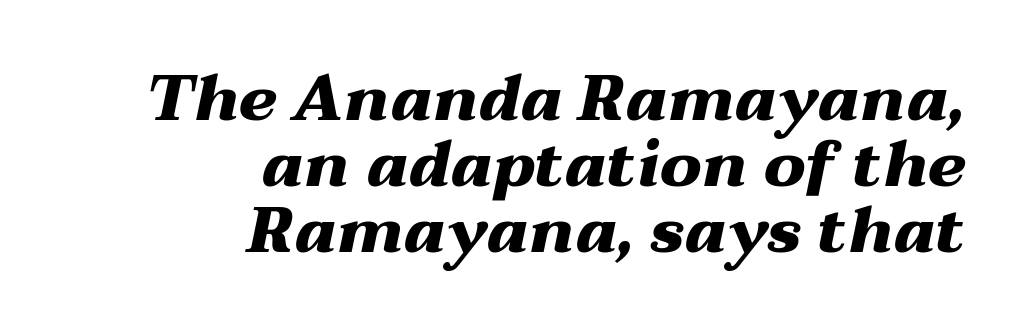
Q: Is the text bold? A: Yes.
Q: Is the text italic (slanted)? A: Yes, it leans right by about 12 degrees.
Q: Is the text underlined? A: No.
Q: How is the paragraph aligned? A: Right-aligned.
Q: Is the spacing between letters normal or unusually wide? A: Normal.
Q: Is the spacing between lines tight, normal or loose? A: Tight.
Q: Width (condensed, normal, or wide)? A: Wide.
Q: Stroke contrast? A: Medium.
Q: x-height? A: Medium.
Q: Monospaced? A: No.
